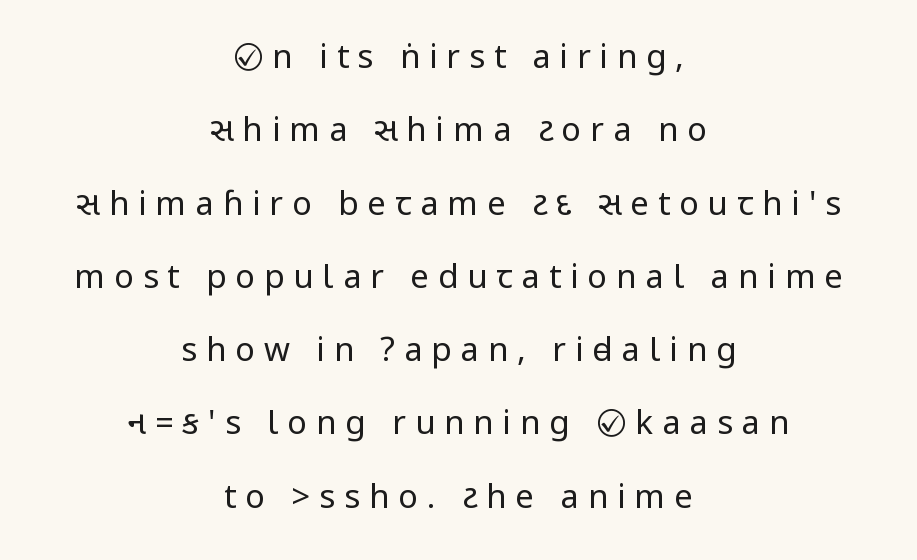
The letters stand upright; this is a roman face. No chunkiness to these letters — they're not bold. Spacing between characters has been opened up far beyond the box default. Check where the strokes stop: nothing finishes them off — pure sans. The string is rendered with underlining switched off. Whoever set this chose breathing room over compactness in the vertical rhythm.
